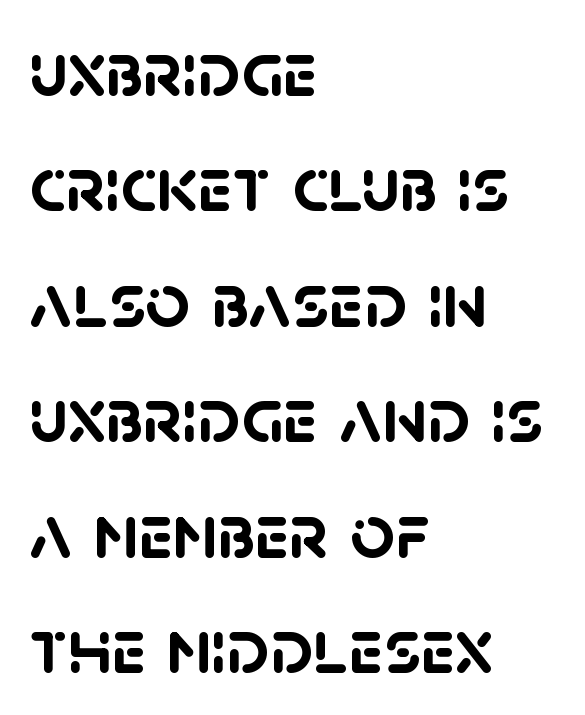
The image shows 78 px semibold sans-serif type; set left-aligned, normal line spacing (1.48x), normal letter spacing, not underlined; low stroke contrast and a large x-height.
